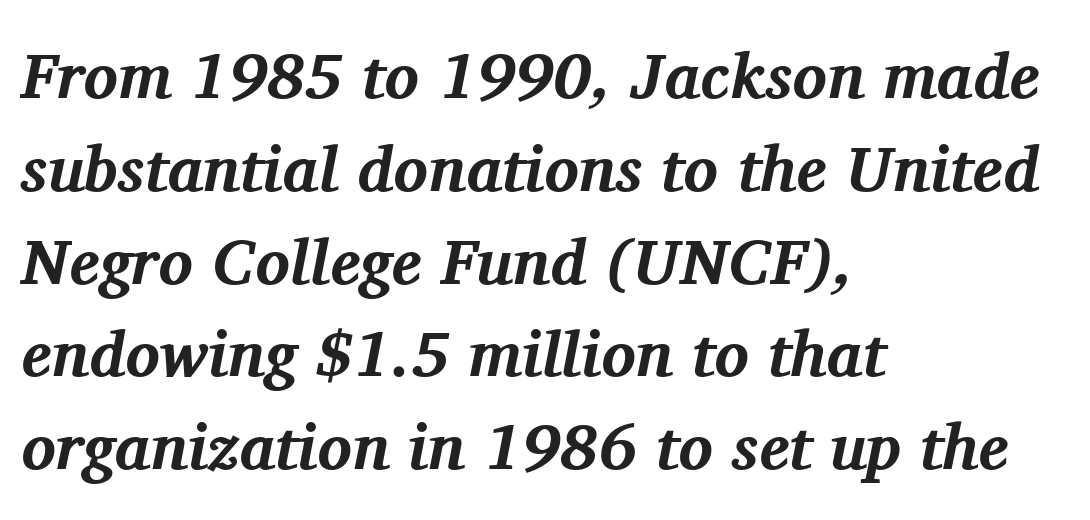
{"serif": "yes", "italic": "yes", "lean": "right", "slant_degrees": 11, "bold": "yes", "weight": "bold", "width": "normal", "stroke_contrast": "medium", "x_height": "medium", "monospaced": "no", "underline": "no", "align": "left", "line_spacing": "normal", "line_spacing_ratio": 1.45, "letter_spacing": "normal", "letter_spacing_em": 0.0, "glyph_px": 64}
